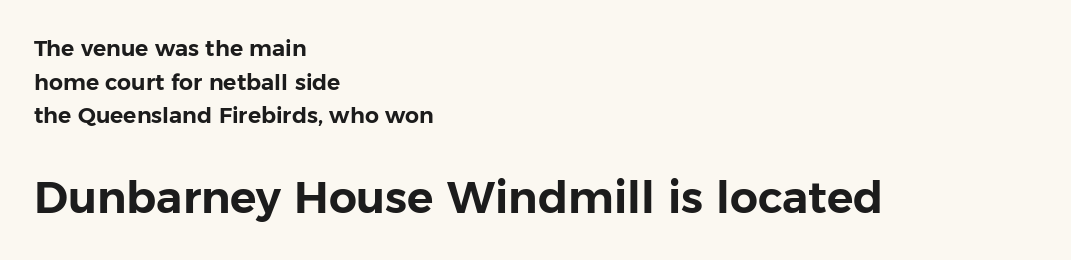
The image shows 44 px sans-serif type, upright; set left-aligned, normal line spacing (1.53x), normal letter spacing, not underlined; the second (bottom) block is 2.0x larger; low stroke contrast and a medium x-height.
